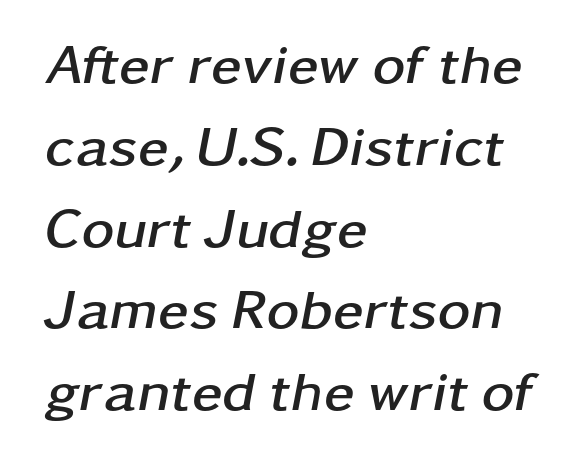
{"italic": "yes", "lean": "right", "slant_degrees": 11, "bold": "yes", "weight": "semibold", "width": "wide", "stroke_contrast": "low", "x_height": "medium", "monospaced": "no", "underline": "no", "align": "left", "line_spacing": "normal", "line_spacing_ratio": 1.46, "letter_spacing": "normal", "letter_spacing_em": 0.0, "glyph_px": 56}
